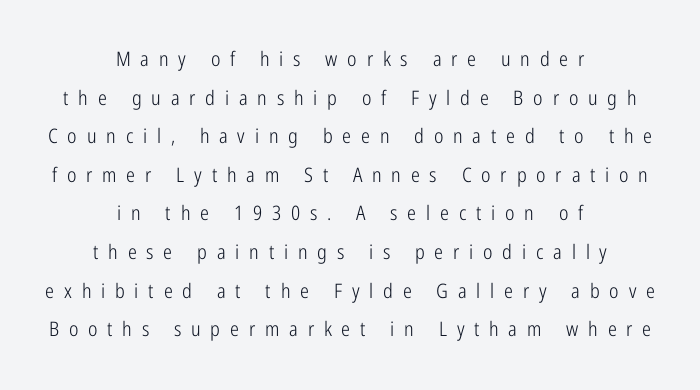
{"italic": "no", "bold": "no", "underline": "no", "align": "center", "line_spacing": "loose", "line_spacing_ratio": 1.93, "letter_spacing": "wide", "letter_spacing_em": 0.49, "glyph_px": 20}
